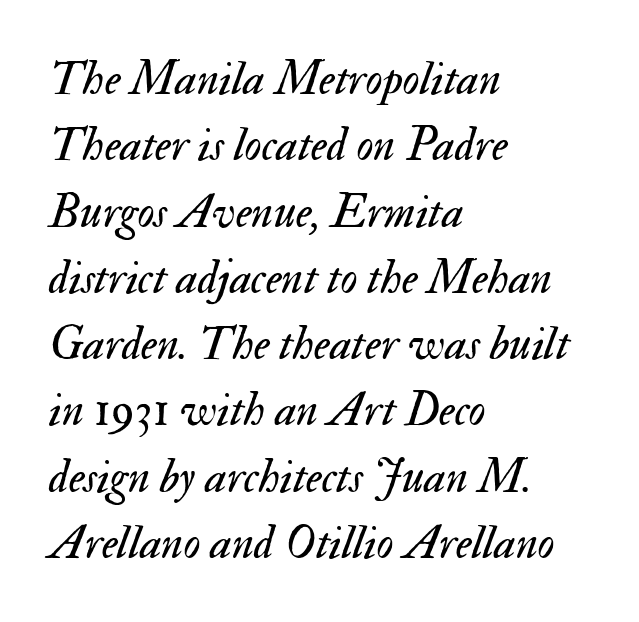
Letters have the restrained weight of plain body copy at most. The space beneath each line is pristine and unruled. Compared with typical body copy, the letter spacing here is the same. Yep, that's italic — everything's leaning. Each letter keeps its own natural width here, so spacing adapts to shape. Line starts are locked; line ends wander.
